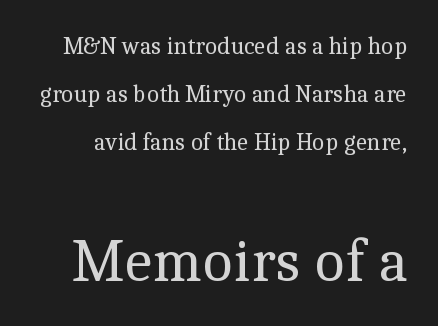
What kind of face is this? One with serifs. The typesetting does not lean heavy: it is not bold. How would I describe the line gaps? Wide and relaxed. Unlike italic type, these characters show no tilt at all.
